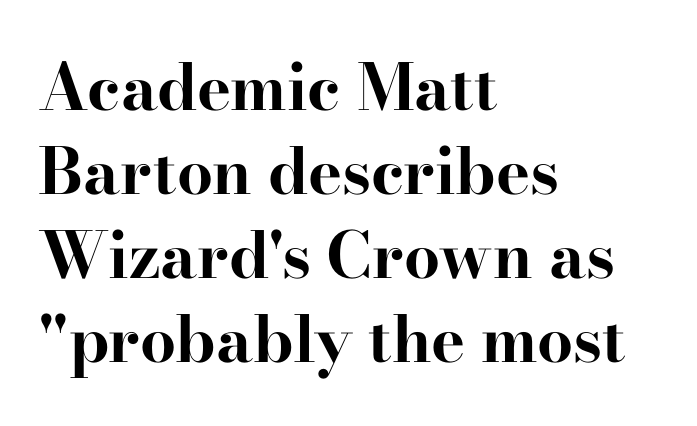
What stands out about the letter spacing? Nothing — it is the standard amount. The setting favours the left margin, as ordinary paragraphs usually do. These lines sit exactly where default settings would place them. Serif or sans? Serif — the stroke terminals have little feet. Stroke thickness is high; the sample reads as a true bold.
